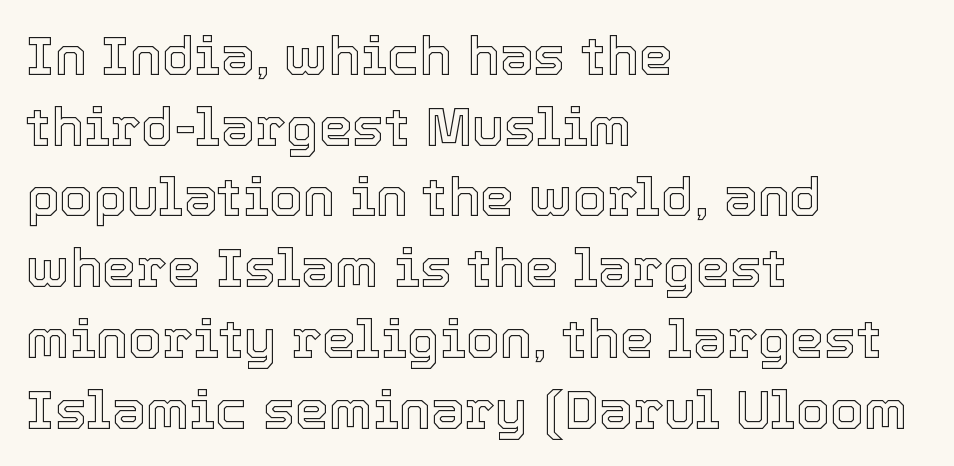
{"italic": "no", "width": "normal", "x_height": "medium", "monospaced": "no", "underline": "no", "align": "left", "line_spacing": "normal", "line_spacing_ratio": 1.31, "letter_spacing": "normal", "letter_spacing_em": 0.0, "glyph_px": 54}
